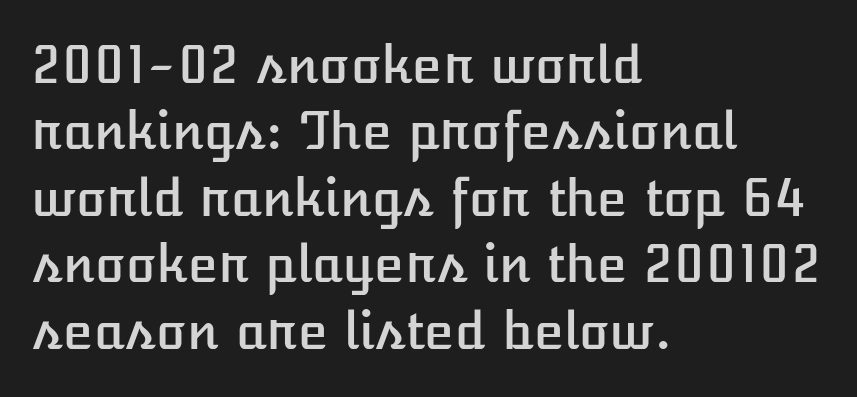
The image shows 50 px text type, upright; set left-aligned, normal line spacing (1.33x), normal letter spacing, not underlined; low stroke contrast and a medium x-height.
